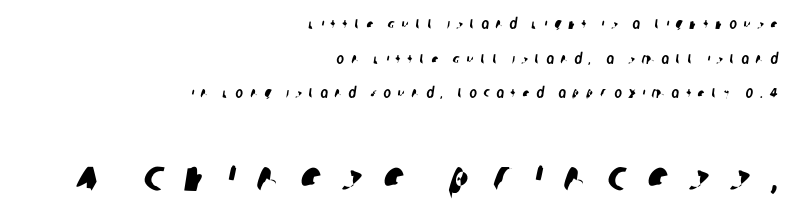
The image shows 43 px condensed sans-serif type; set right-aligned, loose line spacing (2.48x), unusually wide letter spacing (+0.49 em), not underlined; the second (bottom) block is 3.07x larger; low stroke contrast and a large x-height.
